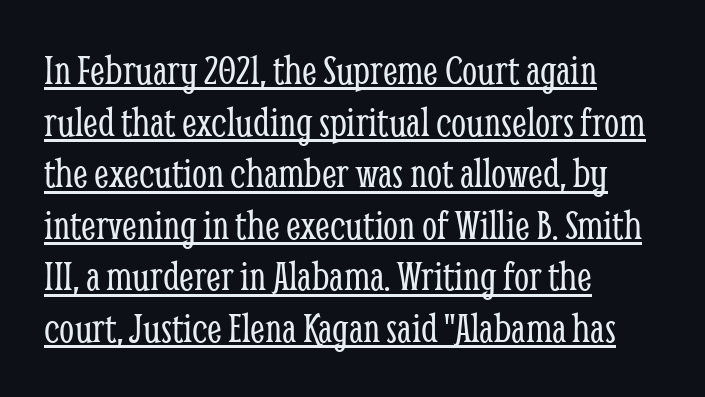
{"serif": "yes", "italic": "no", "bold": "no", "weight": "light", "width": "condensed", "stroke_contrast": "low", "x_height": "medium", "monospaced": "no", "underline": "yes", "align": "left", "line_spacing_ratio": 1.2, "letter_spacing": "normal", "letter_spacing_em": 0.0, "glyph_px": 43}
